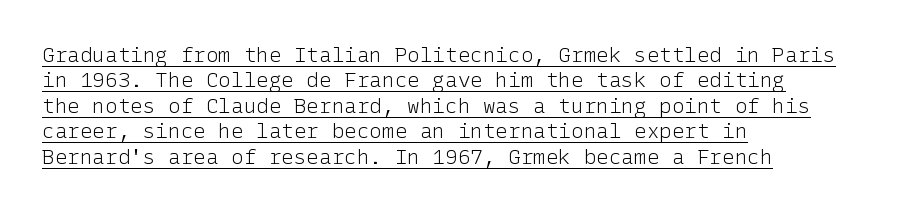
Q: Is the text bold? A: No.
Q: Is the text italic (slanted)? A: No, it is upright.
Q: Is the text underlined? A: Yes.
Q: How is the paragraph aligned? A: Left-aligned.
Q: Is the spacing between letters normal or unusually wide? A: Normal.
